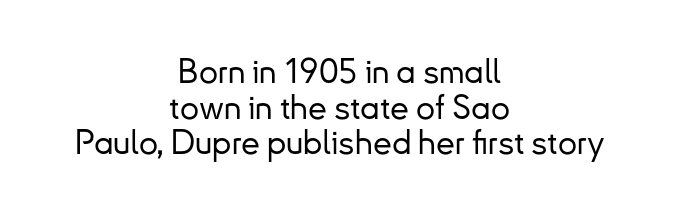
Q: Is the text italic (slanted)? A: No, it is upright.
Q: Is the typeface a serif or a sans-serif typeface? A: Sans-serif.
Q: Is the text underlined? A: No.
Q: How is the paragraph aligned? A: Centered.
Q: Is the spacing between letters normal or unusually wide? A: Normal.
Q: Is the spacing between lines tight, normal or loose? A: Tight.
Q: Width (condensed, normal, or wide)? A: Normal.
Q: Stroke contrast? A: Low.
Q: x-height? A: Small.
Q: Monospaced? A: No.
